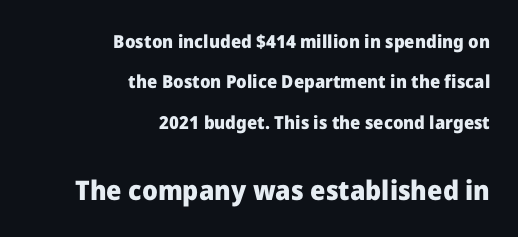
{"italic": "no", "bold": "yes", "underline": "no", "align": "right", "line_spacing": "loose", "line_spacing_ratio": 2.25, "letter_spacing": "normal", "letter_spacing_em": 0.0, "larger_block": "second", "size_ratio": 1.5, "glyph_px": 27}
